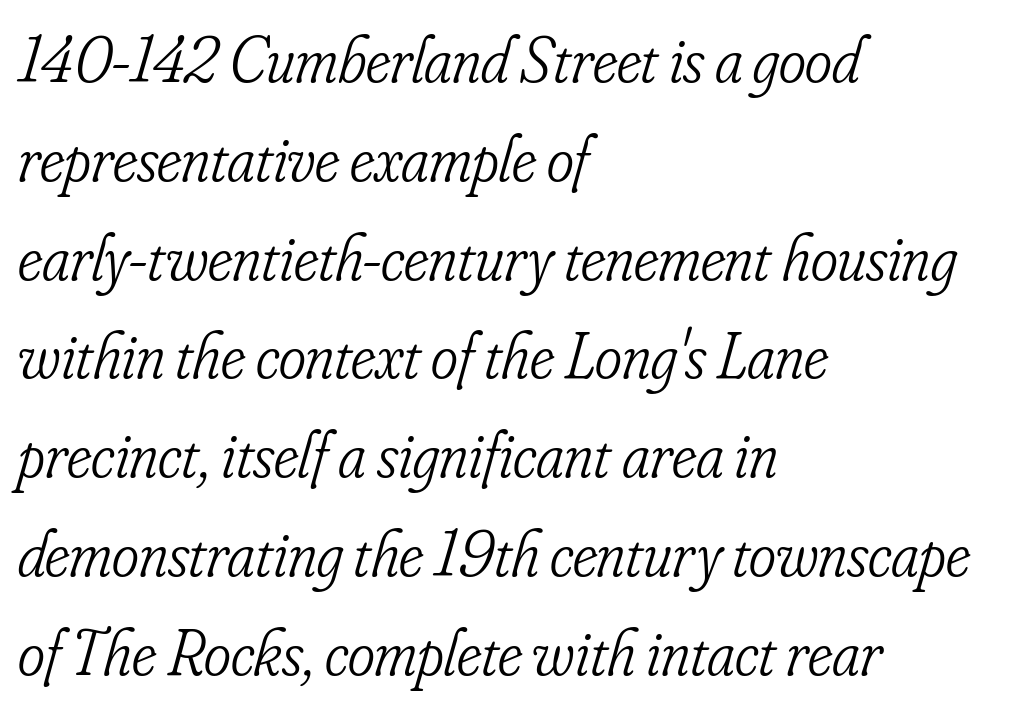
Q: Is the text bold? A: No.
Q: Is the text italic (slanted)? A: Yes, it leans right by about 16 degrees.
Q: Is the typeface a serif or a sans-serif typeface? A: Serif.
Q: Is the text underlined? A: No.
Q: How is the paragraph aligned? A: Left-aligned.
Q: Is the spacing between letters normal or unusually wide? A: Normal.
Q: Is the spacing between lines tight, normal or loose? A: Normal.
Q: Width (condensed, normal, or wide)? A: Condensed.
Q: Stroke contrast? A: Low.
Q: x-height? A: Small.
Q: Monospaced? A: No.
